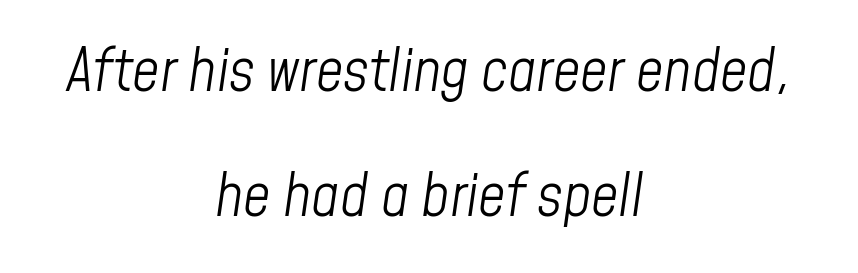
{"italic": "yes", "lean": "right", "slant_degrees": 8, "bold": "no", "weight": "light", "width": "condensed", "stroke_contrast": "low", "x_height": "medium", "monospaced": "no", "underline": "no", "align": "center", "line_spacing": "loose", "line_spacing_ratio": 2.09, "letter_spacing": "normal", "letter_spacing_em": 0.0, "glyph_px": 60}
